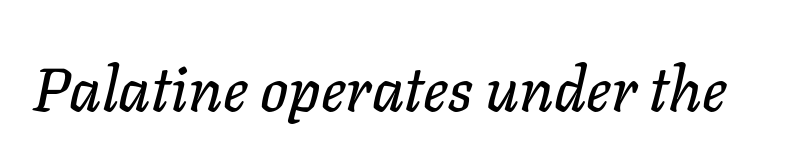
Q: Is the text italic (slanted)? A: Yes, it leans right by about 11 degrees.
Q: Is the text underlined? A: No.
Q: Is the spacing between letters normal or unusually wide? A: Normal.
Q: Width (condensed, normal, or wide)? A: Normal.
Q: Stroke contrast? A: Low.
Q: x-height? A: Medium.
Q: Monospaced? A: No.
